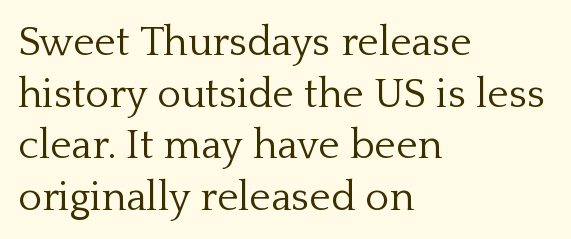
Q: Is the text bold? A: No.
Q: Is the text italic (slanted)? A: No, it is upright.
Q: Is the typeface a serif or a sans-serif typeface? A: Serif.
Q: Is the text underlined? A: No.
Q: How is the paragraph aligned? A: Left-aligned.
Q: Is the spacing between letters normal or unusually wide? A: Normal.
Q: Is the spacing between lines tight, normal or loose? A: Normal.
Q: Width (condensed, normal, or wide)? A: Normal.
Q: Stroke contrast? A: Low.
Q: x-height? A: Medium.
Q: Monospaced? A: No.
